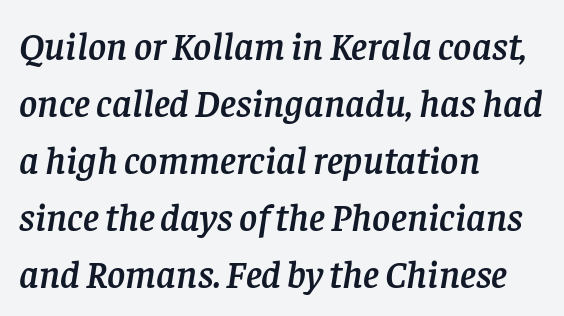
The image shows 39 px serif type, italic (leaning right); set left-aligned, normal line spacing (1.46x), normal letter spacing, not underlined; low stroke contrast and a large x-height.
